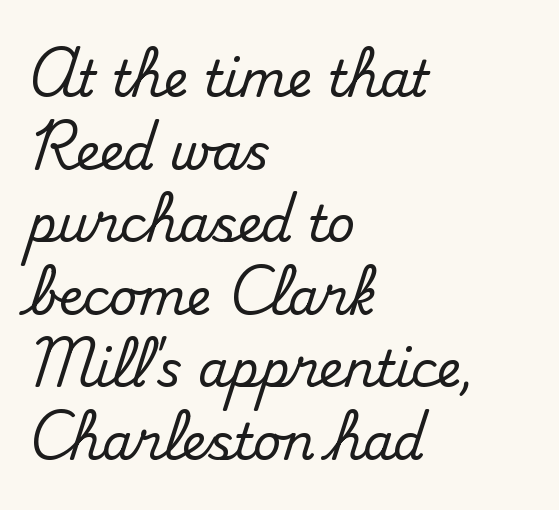
The image shows 49 px serif type; set left-aligned, normal line spacing (1.48x), normal letter spacing, not underlined; medium stroke contrast and a small x-height.
